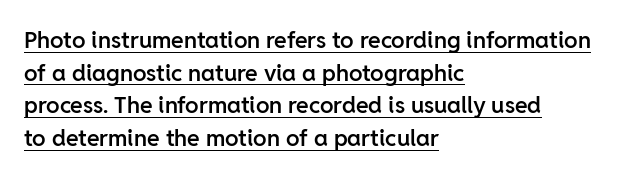
Students, observe: this is what conventionally led text looks like. Every stem runs plumb, perpendicular to the baseline. What stands out about the letter spacing? Nothing — it is the standard amount. The rendering anchors every line to the left-hand side. Typographic density is moderately raised because the face is semibold.
